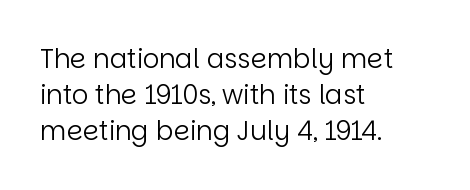
{"italic": "no", "bold": "no", "underline": "no", "align": "left", "line_spacing": "normal", "line_spacing_ratio": 1.38, "letter_spacing": "normal", "letter_spacing_em": 0.0, "glyph_px": 26}
